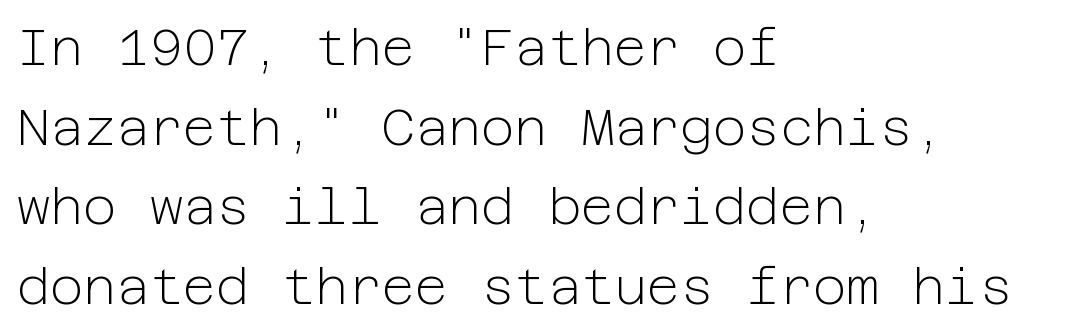
The image shows 51 px light sans-serif type, upright; set left-aligned, normal line spacing (1.56x), normal letter spacing, not underlined; low stroke contrast and a medium x-height.
